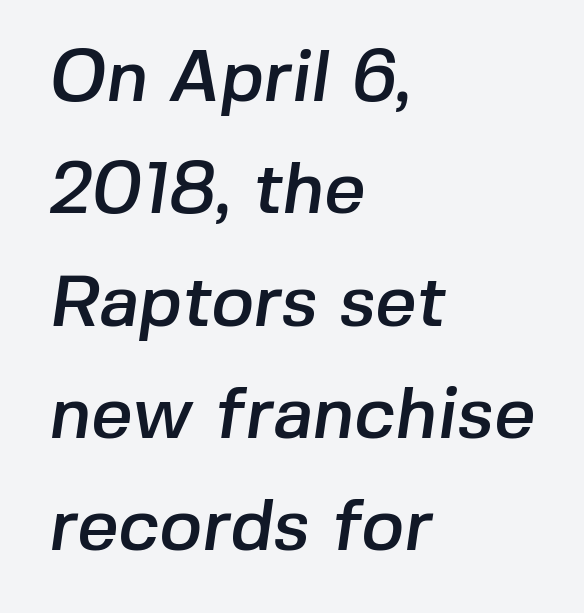
Q: Is the typeface a serif or a sans-serif typeface? A: Sans-serif.
Q: Is the text underlined? A: No.
Q: How is the paragraph aligned? A: Left-aligned.
Q: Is the spacing between letters normal or unusually wide? A: Normal.
Q: Is the spacing between lines tight, normal or loose? A: Normal.
Q: Width (condensed, normal, or wide)? A: Normal.
Q: Stroke contrast? A: Low.
Q: x-height? A: Medium.
Q: Monospaced? A: No.
